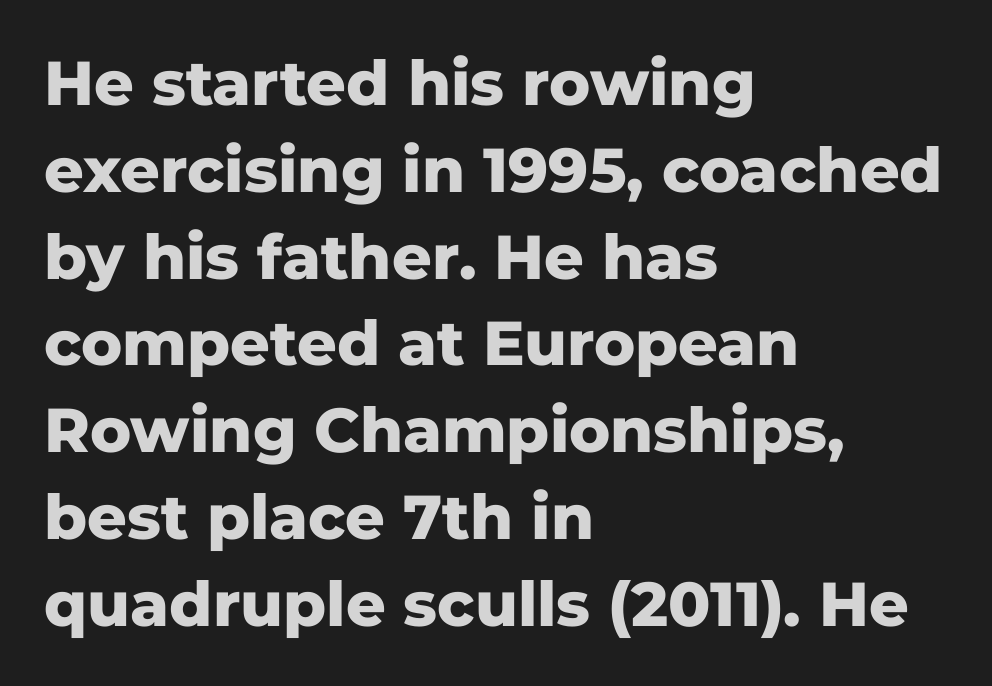
{"serif": "no", "italic": "no", "bold": "yes", "weight": "heavy", "width": "normal", "stroke_contrast": "low", "x_height": "medium", "monospaced": "no", "underline": "no", "align": "left", "line_spacing": "normal", "line_spacing_ratio": 1.4, "letter_spacing": "normal", "letter_spacing_em": 0.0, "glyph_px": 62}
